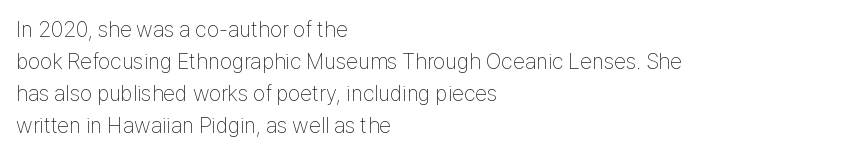
Weight: in the light-to-regular range. These lines keep a tight, regular rhythm from letter to letter. Any mark beneath the type? The region is blank. Left-aligned paragraph, ragged on the right. If you drew a line through each stem, it would be perfectly vertical. Honestly, the row spacing looks completely unremarkable.
